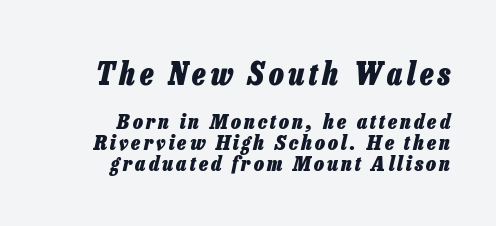
The image shows 31 px heavy, condensed type, italic (leaning right); set right-aligned, tight line spacing (1.0x), not underlined; the first (top) block is 1.48x larger; low stroke contrast and a medium x-height.
